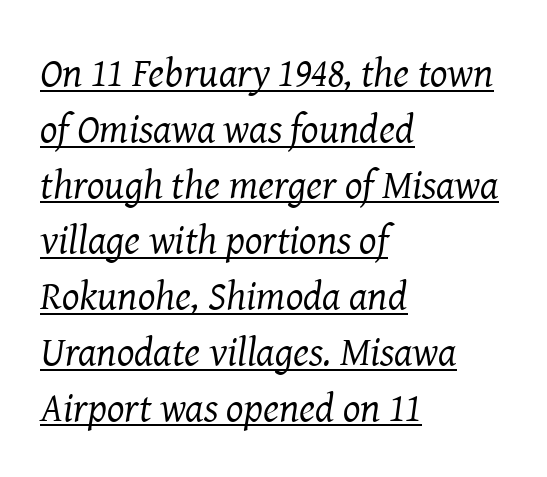
If you measured baseline to baseline, you'd find a middling distance. Characters follow at the spacing the type designer built in. Emphasis is given by a line drawn under the lettering. Bold? No — there's no thickening of the strokes. A typesetter would call this proportional, since set widths differ per character. Looking at the ascenders, they clearly lean.
